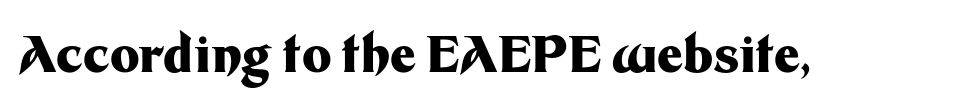
The image shows 50 px heavy sans-serif type, upright; set normal letter spacing, not underlined; medium stroke contrast and a medium x-height.
